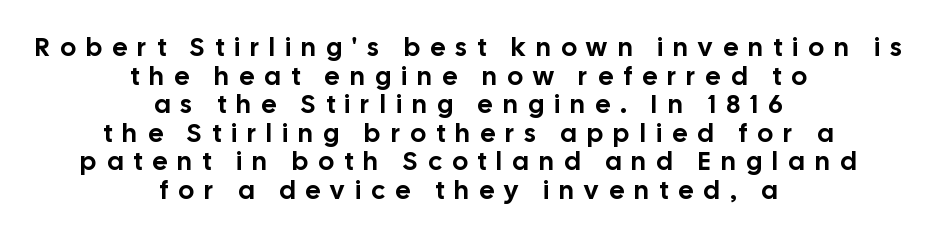
Beneath every word, the page is bare. The lines are packed closely together with very little leading. Compared with typical body copy, the letter spacing here is much looser. The lines in this sample share a center point and differ in where they start and stop. Characters remain perfectly vertical along every line.
